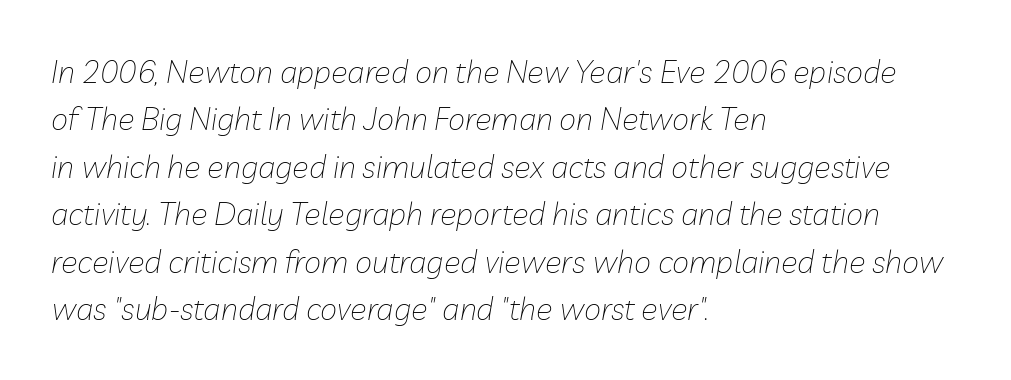
The passage shown is typed in a proportional face where columns would drift. Caption: multi-line text, flush left, ragged right. The passage shown has conventional tracking throughout. Line spacing here is normal. Would a proofreader flag this as italicized? Yes. Bare-footed words on every line.
